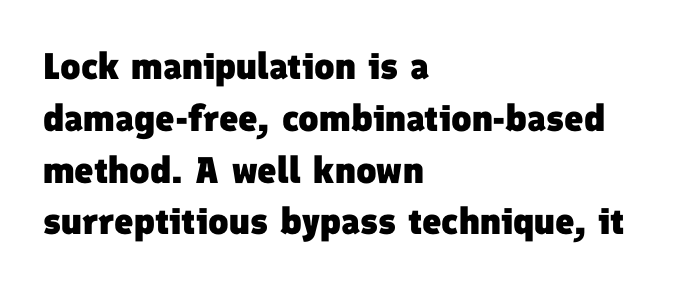
Q: Is the text bold? A: Yes.
Q: Is the typeface a serif or a sans-serif typeface? A: Sans-serif.
Q: Is the text underlined? A: No.
Q: How is the paragraph aligned? A: Left-aligned.
Q: Is the spacing between letters normal or unusually wide? A: Normal.
Q: Is the spacing between lines tight, normal or loose? A: Normal.
Q: Width (condensed, normal, or wide)? A: Normal.
Q: Stroke contrast? A: Low.
Q: x-height? A: Medium.
Q: Monospaced? A: No.
